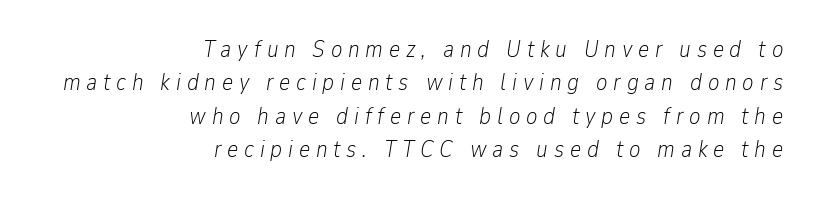
This sample is right-justified, so line beginnings fall wherever the words allow. Observe the lean: these are italic letterforms. The strokes carry an ordinary text weight at most. The foot of each line stays bare and open. Regular leading.
